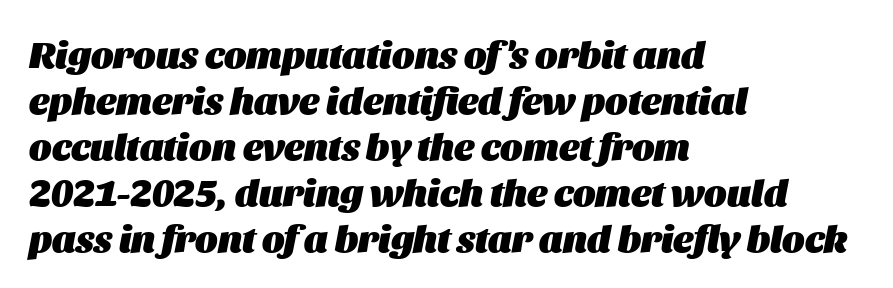
{"italic": "yes", "lean": "right", "slant_degrees": 11, "bold": "yes", "weight": "heavy", "width": "normal", "stroke_contrast": "medium", "x_height": "large", "monospaced": "no", "underline": "no", "align": "left", "line_spacing_ratio": 1.21, "letter_spacing": "normal", "letter_spacing_em": 0.0, "glyph_px": 38}
